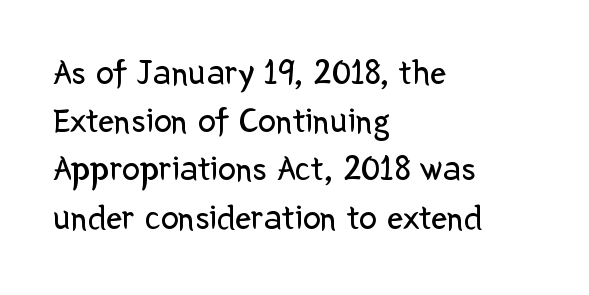
{"serif": "no", "italic": "no", "bold": "no", "weight": "regular", "width": "normal", "stroke_contrast": "low", "x_height": "medium", "monospaced": "no", "underline": "no", "align": "left", "line_spacing": "normal", "line_spacing_ratio": 1.34, "letter_spacing": "normal", "letter_spacing_em": 0.0, "glyph_px": 36}
